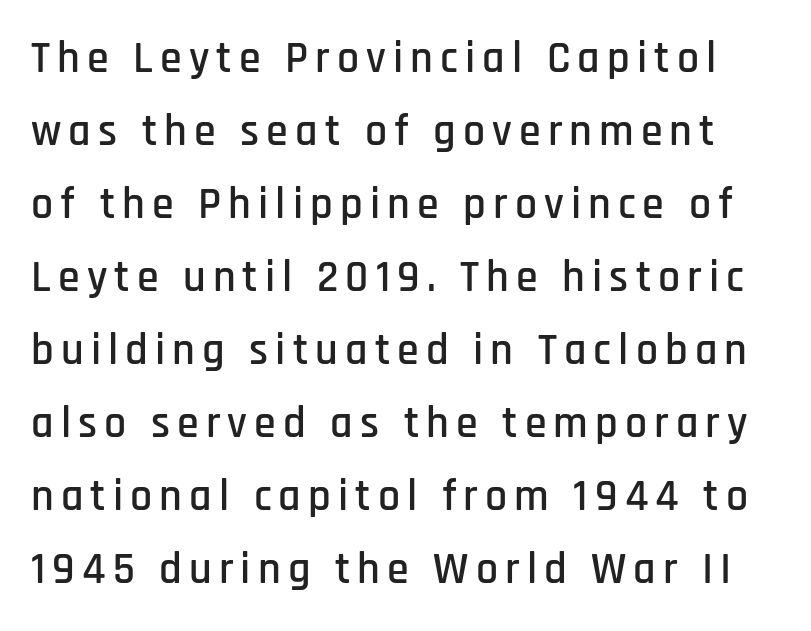
{"serif": "no", "italic": "no", "width": "condensed", "stroke_contrast": "low", "x_height": "large", "monospaced": "no", "underline": "no", "line_spacing": "normal", "line_spacing_ratio": 1.66, "glyph_px": 44}
